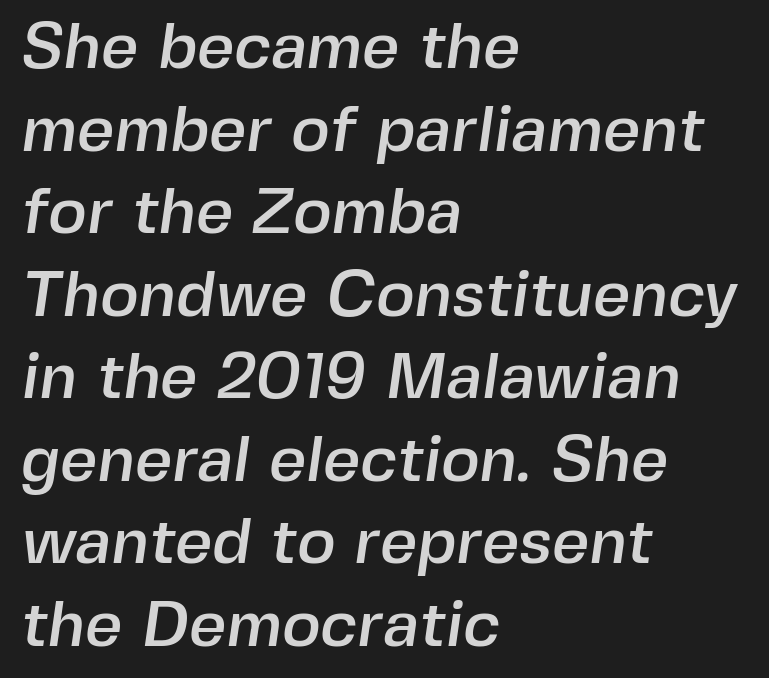
{"serif": "no", "width": "normal", "x_height": "medium", "monospaced": "no", "underline": "no", "align": "left", "line_spacing": "normal", "line_spacing_ratio": 1.27, "letter_spacing": "normal", "letter_spacing_em": 0.0, "glyph_px": 65}
